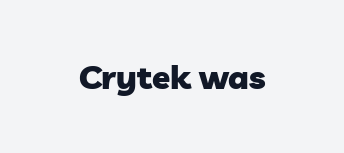
The image shows 33 px heavy sans-serif type; set normal letter spacing, not underlined; low stroke contrast and a medium x-height.
